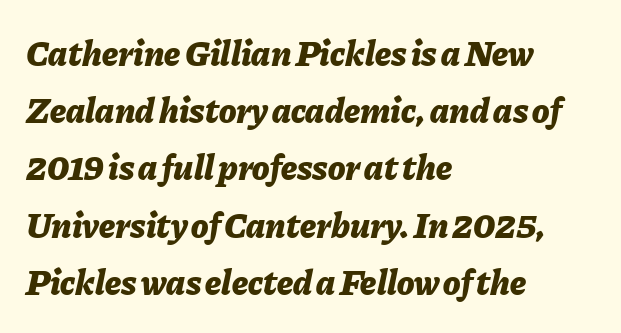
The leading is moderate, giving the passage an even texture. An italicized treatment has been applied to the whole sample. Just letters on the line, the space beneath them empty. The sample has been set heavy, in full bold. In CSS terms this would be text-align: left.
